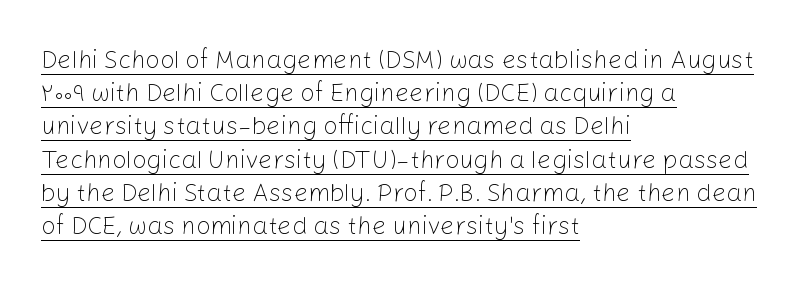
{"italic": "no", "bold": "no", "underline": "yes", "align": "left", "line_spacing": "normal", "line_spacing_ratio": 1.33, "letter_spacing": "normal", "letter_spacing_em": 0.0, "glyph_px": 25}
